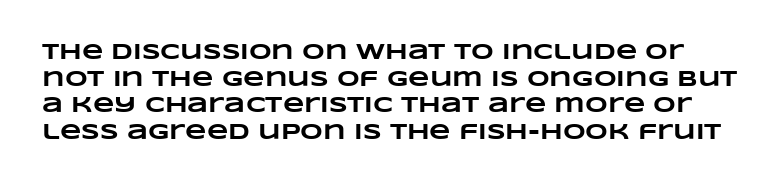
{"bold": "yes", "underline": "no", "line_spacing_ratio": 1.21, "letter_spacing": "normal", "letter_spacing_em": 0.0, "glyph_px": 22}
